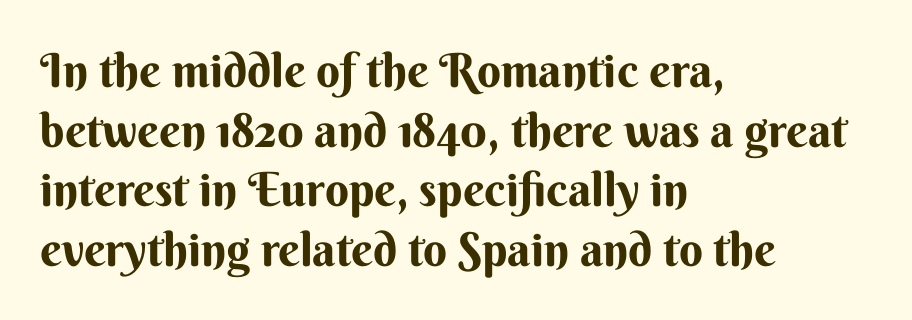
{"serif": "no", "italic": "no", "bold": "yes", "weight": "bold", "width": "normal", "stroke_contrast": "medium", "x_height": "small", "monospaced": "no", "underline": "no", "align": "left", "line_spacing": "normal", "line_spacing_ratio": 1.27, "letter_spacing": "normal", "letter_spacing_em": 0.0, "glyph_px": 47}
